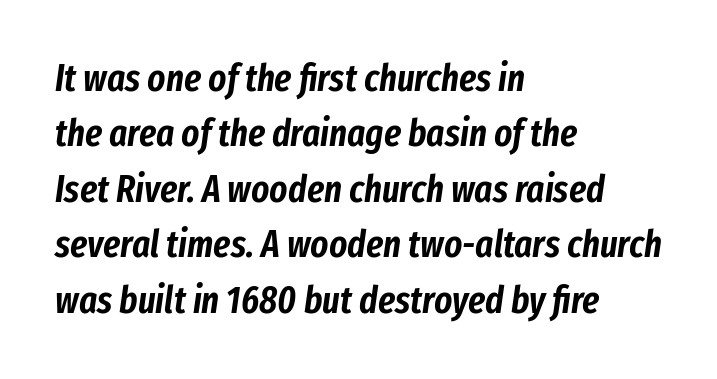
Rendered with sloped, italic letterforms. In CSS terms this would be text-align: left. The type is set solid horizontally, with unmodified tracking. Vertically, the passage feels balanced, rows spaced as you'd expect. Looks like regular typesetting: each glyph gets only the width it needs. The area under the type is left untouched.
